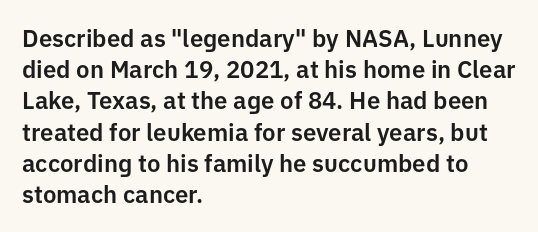
The image shows 24 px text type, upright; set left-aligned, normal line spacing (1.3x), normal letter spacing, not underlined.
